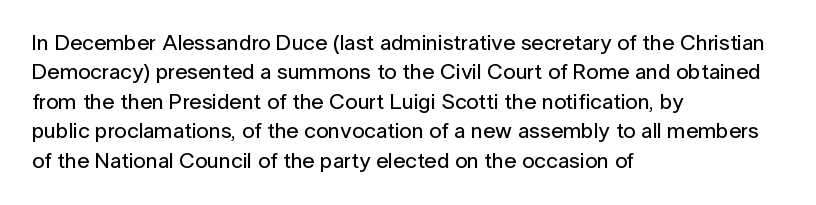
Reading down the block, your eye returns to a fixed left position each line. The type sits square on the baseline with zero lean. The space directly below the letters is spotless. Notice how descenders clear the ascenders below comfortably — that's standard leading. Each word holds together tightly as a unit, with standard inter-letter gaps.
